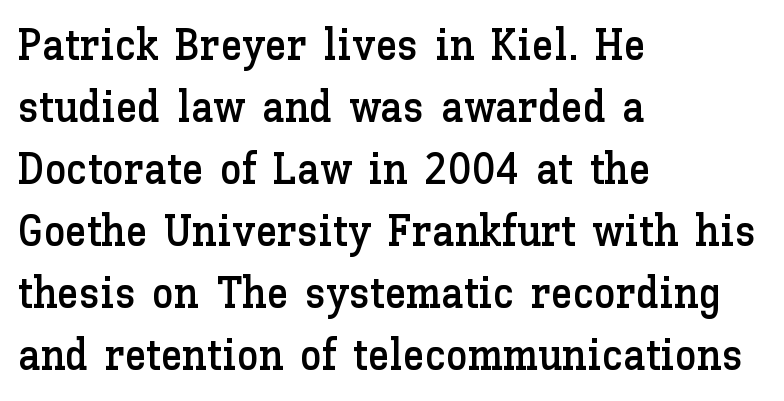
The image shows 44 px text type, upright; set left-aligned, normal line spacing (1.41x), normal letter spacing, not underlined; low stroke contrast and a medium x-height.
